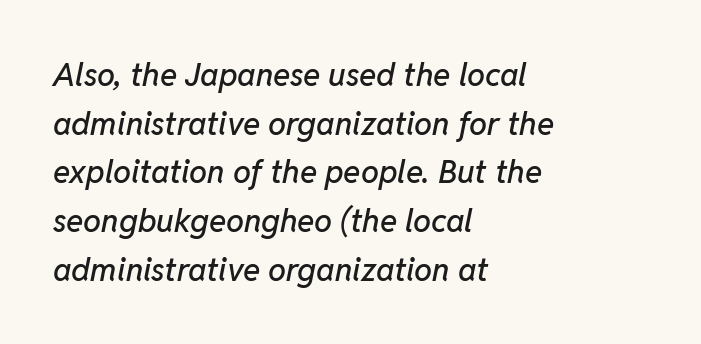
Q: Is the text italic (slanted)? A: Yes, it leans right by about 11 degrees.
Q: Is the text underlined? A: No.
Q: How is the paragraph aligned? A: Left-aligned.
Q: Is the spacing between letters normal or unusually wide? A: Normal.
Q: Is the spacing between lines tight, normal or loose? A: Normal.
Q: Width (condensed, normal, or wide)? A: Normal.
Q: Stroke contrast? A: Low.
Q: x-height? A: Medium.
Q: Monospaced? A: No.
